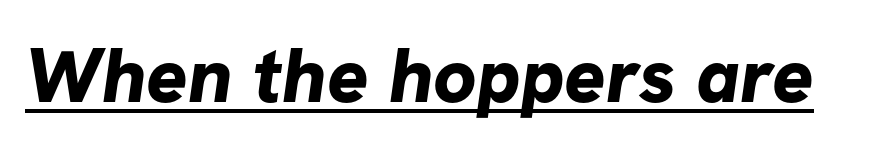
The image shows 77 px bold sans-serif type; set normal letter spacing, underlined; low stroke contrast and a medium x-height.
